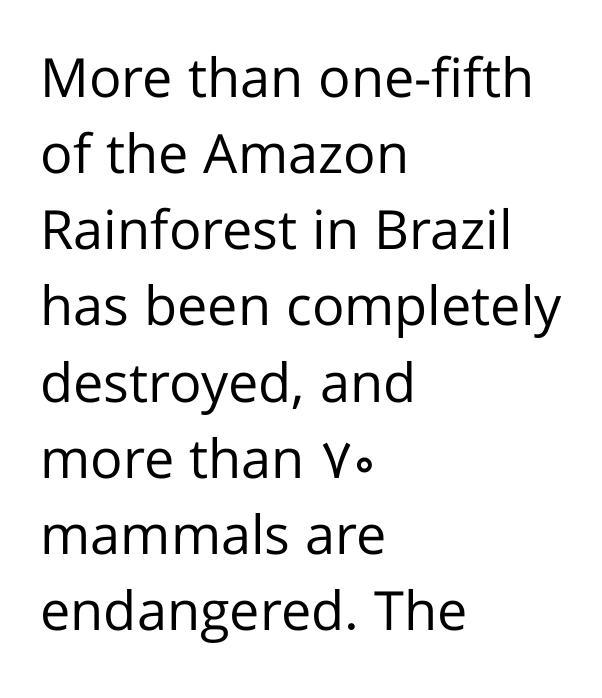
No word sits above an underline. This rendering uses left alignment, leaving the right contour irregular. These lines sit exactly where default settings would place them. Rendered with straight, roman letterforms.
